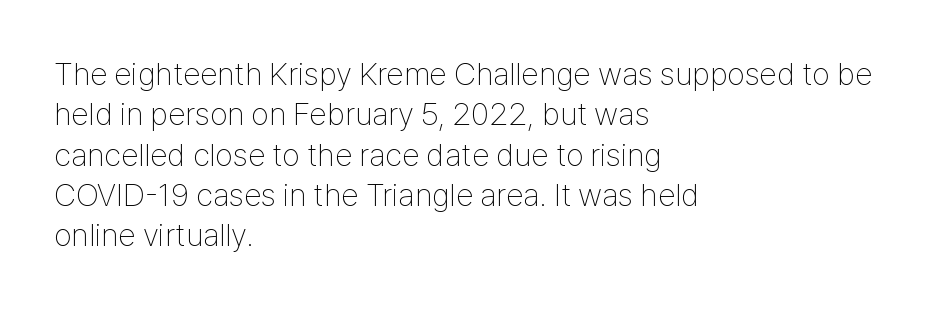
The image shows 32 px thin, condensed sans-serif type, upright; set left-aligned, normal line spacing (1.26x), normal letter spacing, not underlined; low stroke contrast and a medium x-height.
